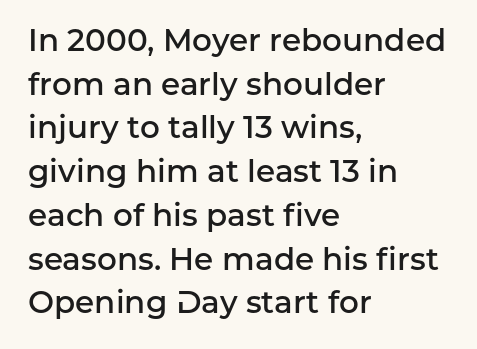
Q: Is the text bold? A: Semi-bold.
Q: Is the text italic (slanted)? A: No, it is upright.
Q: Is the typeface a serif or a sans-serif typeface? A: Sans-serif.
Q: Is the text underlined? A: No.
Q: How is the paragraph aligned? A: Left-aligned.
Q: Is the spacing between letters normal or unusually wide? A: Normal.
Q: Is the spacing between lines tight, normal or loose? A: Normal.
Q: Width (condensed, normal, or wide)? A: Normal.
Q: Stroke contrast? A: Low.
Q: x-height? A: Medium.
Q: Monospaced? A: No.
